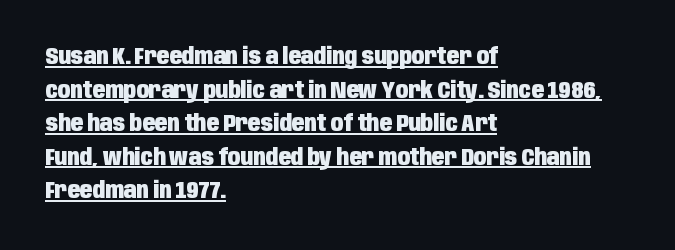
The passage shown has conventional tracking throughout. All the whitespace from short lines collects on the right. This is underlined copy, the kind a proofreader might mark for attention. If you drew a line through each stem, it would be perfectly vertical. These lines sit exactly where default settings would place them.
